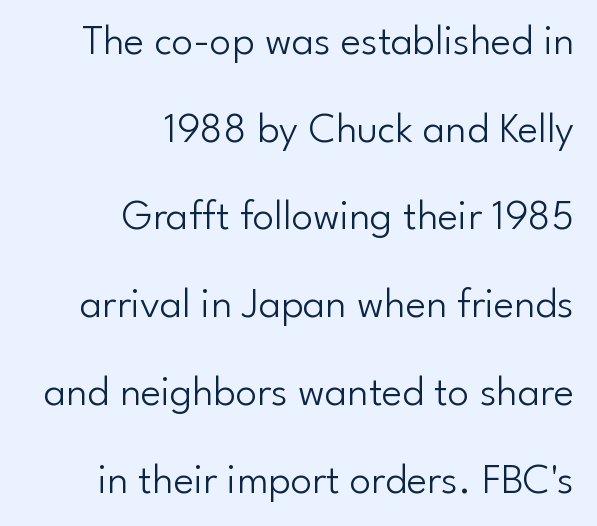
Weight: regular or lighter. Plain, unruled lines of type. One glance says open: line gaps are wider than usual. Do the letters lean? They stand straight.
